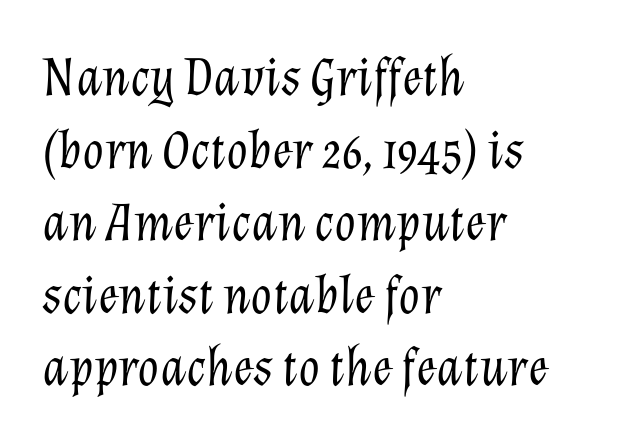
The image shows 55 px light type, italic (leaning right); set left-aligned, normal line spacing (1.32x), normal letter spacing, not underlined; low stroke contrast and a medium x-height.
